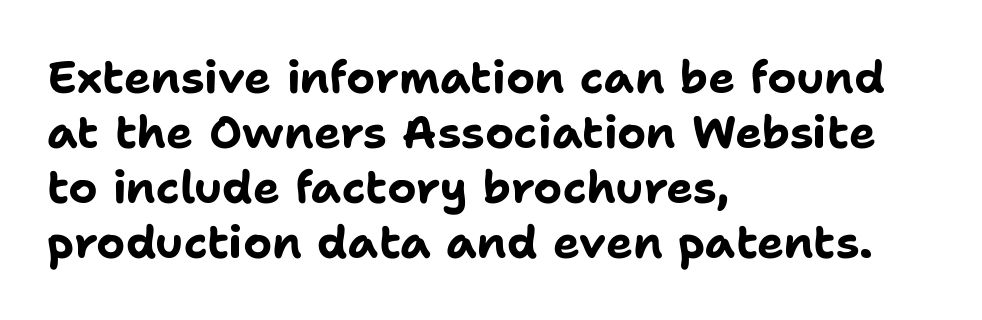
{"serif": "no", "italic": "no", "bold": "yes", "weight": "bold", "width": "normal", "stroke_contrast": "low", "x_height": "medium", "monospaced": "no", "underline": "no", "align": "left", "line_spacing_ratio": 1.22, "letter_spacing": "normal", "letter_spacing_em": 0.0, "glyph_px": 45}
